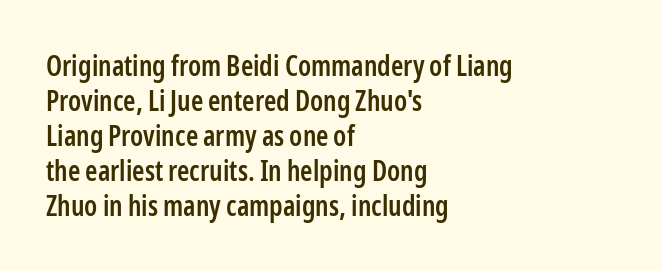
{"serif": "no", "italic": "no", "bold": "semi", "weight": "semibold", "width": "condensed", "stroke_contrast": "low", "x_height": "medium", "monospaced": "no", "underline": "no", "align": "left", "line_spacing": "normal", "line_spacing_ratio": 1.25, "letter_spacing": "normal", "letter_spacing_em": 0.0, "glyph_px": 28}
